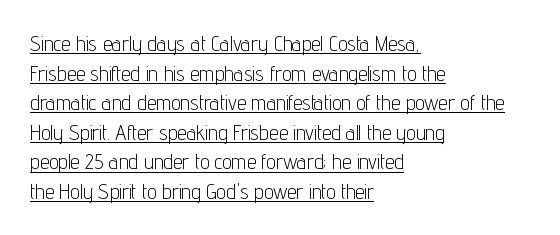
The image shows 21 px text type, upright; set left-aligned, normal line spacing (1.41x), normal letter spacing, underlined.
